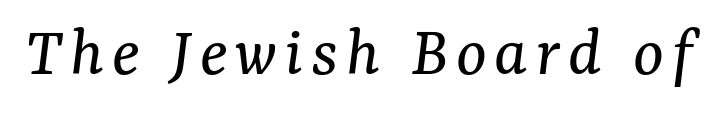
Q: Is the text bold? A: No.
Q: Is the text italic (slanted)? A: Yes, it leans right by about 7 degrees.
Q: Is the typeface a serif or a sans-serif typeface? A: Serif.
Q: Is the text underlined? A: No.
Q: Width (condensed, normal, or wide)? A: Normal.
Q: Stroke contrast? A: Medium.
Q: x-height? A: Medium.
Q: Monospaced? A: No.
